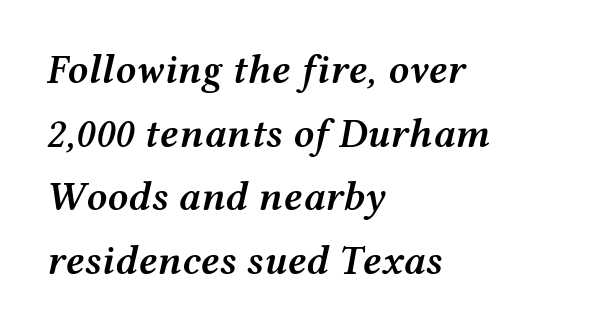
{"italic": "yes", "lean": "right", "slant_degrees": 12, "bold": "semi", "weight": "semibold", "width": "wide", "stroke_contrast": "medium", "x_height": "medium", "monospaced": "no", "underline": "no", "align": "left", "line_spacing": "normal", "line_spacing_ratio": 1.55, "letter_spacing": "normal", "letter_spacing_em": 0.0, "glyph_px": 41}
